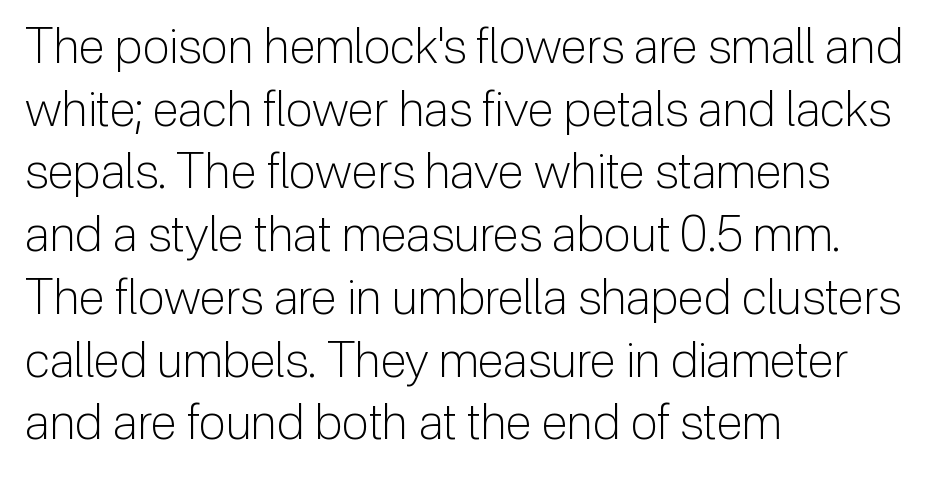
Q: Is the text bold? A: No.
Q: Is the text italic (slanted)? A: No, it is upright.
Q: Is the typeface a serif or a sans-serif typeface? A: Sans-serif.
Q: Is the text underlined? A: No.
Q: How is the paragraph aligned? A: Left-aligned.
Q: Is the spacing between letters normal or unusually wide? A: Normal.
Q: Is the spacing between lines tight, normal or loose? A: Normal.
Q: Width (condensed, normal, or wide)? A: Normal.
Q: Stroke contrast? A: Low.
Q: x-height? A: Medium.
Q: Monospaced? A: No.
